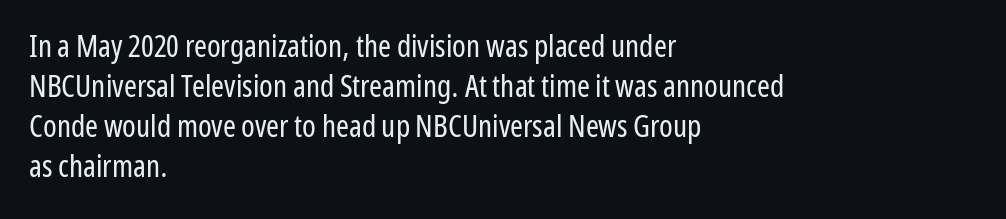
{"serif": "no", "italic": "no", "bold": "no", "weight": "regular", "width": "condensed", "stroke_contrast": "low", "x_height": "medium", "monospaced": "no", "underline": "no", "align": "left", "line_spacing": "normal", "line_spacing_ratio": 1.29, "letter_spacing": "normal", "letter_spacing_em": 0.0, "glyph_px": 31}
